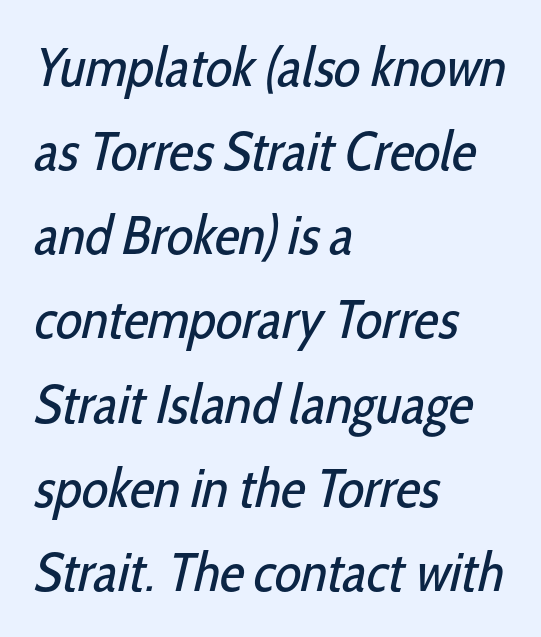
The image shows 55 px regular-weight, condensed sans-serif type; set left-aligned, normal line spacing (1.53x), normal letter spacing, not underlined; low stroke contrast and a medium x-height.
